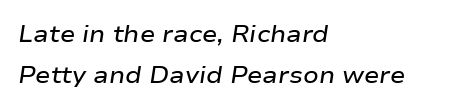
The lines are quadded left. Decoration check: the copy has no underline. Tracking value appears to be zero — textbook default spacing. An italicized treatment has been applied to the whole sample. Students, this is semibold: more ink than regular, less than bold.
